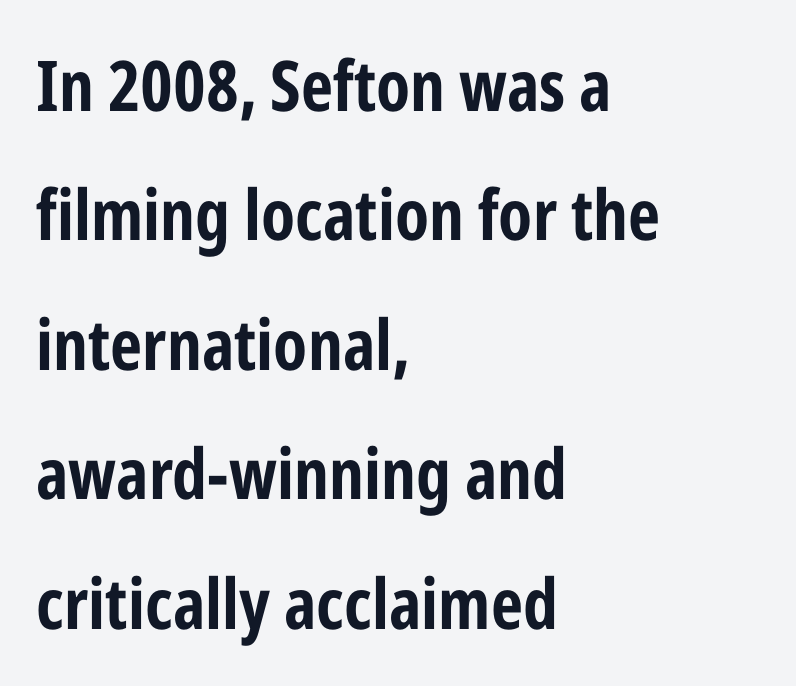
Glance below the letters and you will spot only blank space. No extra tracking has been applied to these lines. The specimen reads as upright at a glance. Chunky letters — that's bold for sure. Alignment: flush left.
